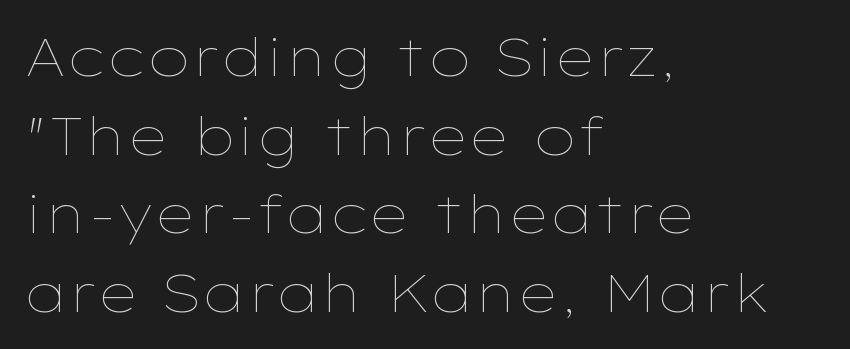
The rendering uses natural spacing where letterforms have individual widths. The glyphs are unaccompanied by any horizontal stroke below them. Look at the tracking — it's just the regular setting, nothing added. The cut favours lightness, reaching ordinary text weight at its darkest. Horizontal bands of white between lines are of average thickness.
